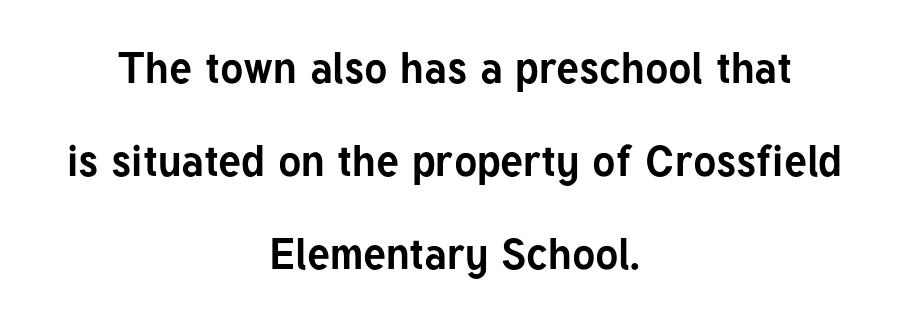
The image shows 43 px bold sans-serif type, upright; set centered, loose line spacing (2.16x), normal letter spacing, not underlined; low stroke contrast and a medium x-height.
